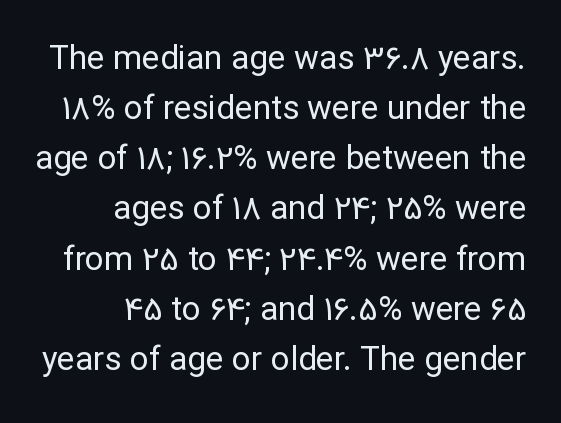
Here the glyphs are tracked normally, forming tight word shapes. Plain, unruled lines of type. The paragraph shown leans on its right margin. Evenly set lines give the paragraph a standard silhouette.
